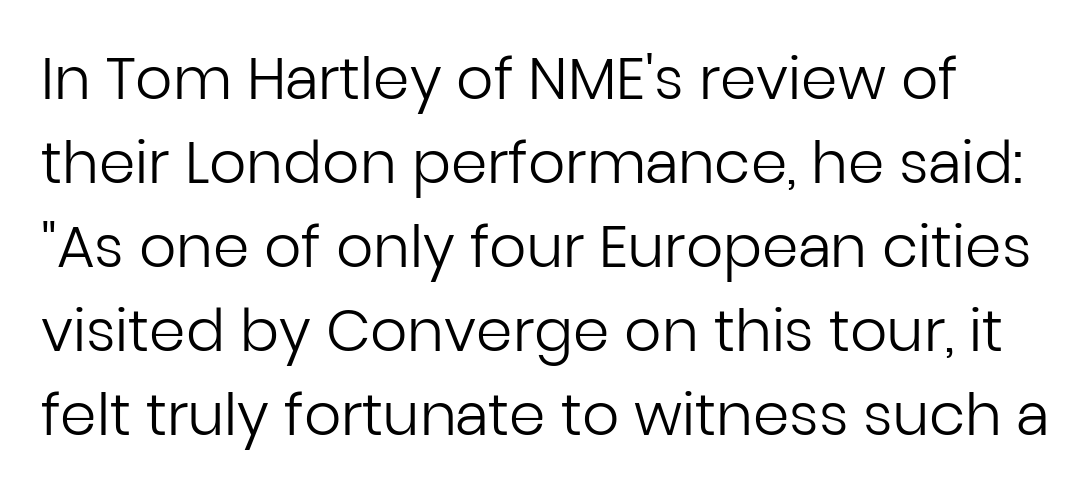
Q: Is the text bold? A: No.
Q: Is the text italic (slanted)? A: No, it is upright.
Q: Is the typeface a serif or a sans-serif typeface? A: Sans-serif.
Q: Is the text underlined? A: No.
Q: Is the spacing between letters normal or unusually wide? A: Normal.
Q: Is the spacing between lines tight, normal or loose? A: Normal.
Q: Width (condensed, normal, or wide)? A: Normal.
Q: Stroke contrast? A: Low.
Q: x-height? A: Medium.
Q: Monospaced? A: No.
